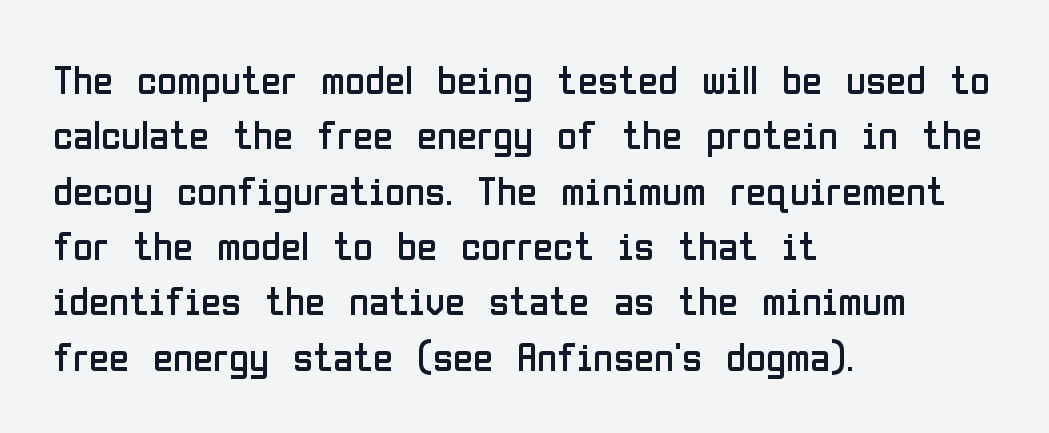
{"serif": "no", "italic": "no", "bold": "no", "weight": "regular", "width": "condensed", "stroke_contrast": "low", "x_height": "medium", "monospaced": "no", "underline": "no", "align": "left", "line_spacing": "normal", "line_spacing_ratio": 1.35, "letter_spacing": "normal", "letter_spacing_em": 0.0, "glyph_px": 41}
